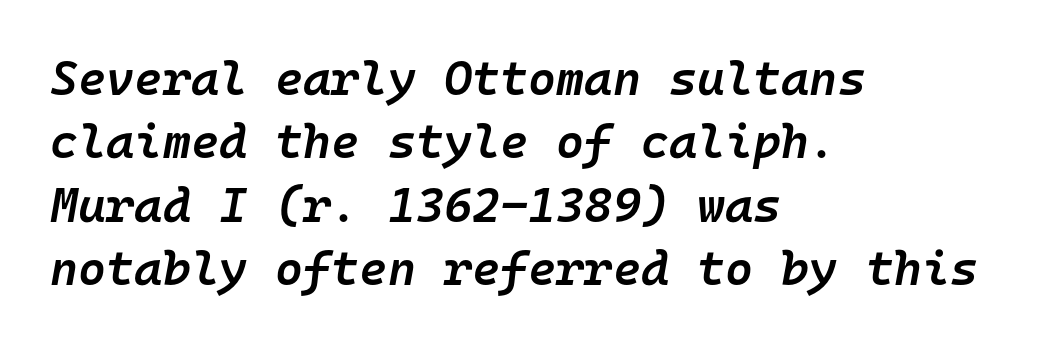
Honestly, the letter spacing is just normal — you wouldn't notice it. A bit beefed up — I'd call it semibold rather than bold. Looks like terminal output: every glyph gets an equal slot. Short and long lines alike share a common starting point at left. The foot of each line stays bare and open.
